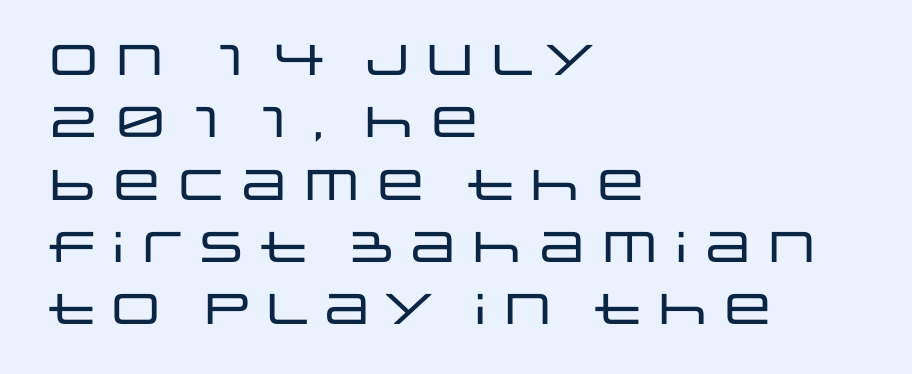
{"serif": "no", "italic": "no", "width": "wide", "stroke_contrast": "low", "x_height": "large", "monospaced": "no", "underline": "no", "align": "left", "line_spacing": "normal", "line_spacing_ratio": 1.45, "letter_spacing": "normal", "letter_spacing_em": 0.0, "glyph_px": 43}
